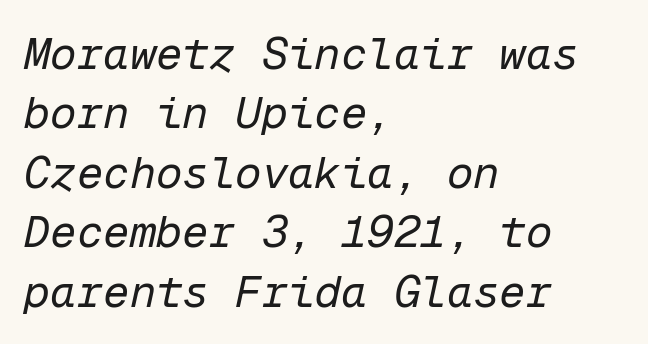
{"italic": "yes", "lean": "right", "slant_degrees": 12, "bold": "no", "weight": "regular", "width": "normal", "stroke_contrast": "low", "x_height": "medium", "monospaced": "yes", "underline": "no", "align": "left", "line_spacing": "normal", "line_spacing_ratio": 1.35, "letter_spacing": "normal", "letter_spacing_em": 0.0, "glyph_px": 44}
